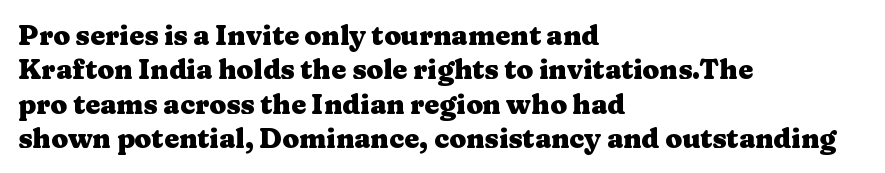
{"italic": "no", "bold": "yes", "underline": "no", "align": "left", "line_spacing": "normal", "line_spacing_ratio": 1.27, "letter_spacing": "normal", "letter_spacing_em": 0.0, "glyph_px": 27}
